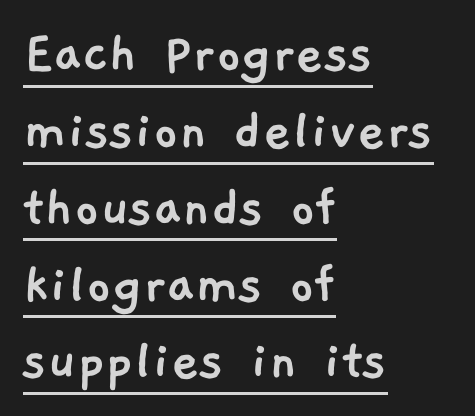
You could not count columns in this text — the font is proportionally spaced. Decoration check: the copy is underlined. A normal amount of white space separates one row of letters from the next. Compared with a centered layout, this one pins lines to the left instead. The characters display no serif detailing; their extremities are plain.
